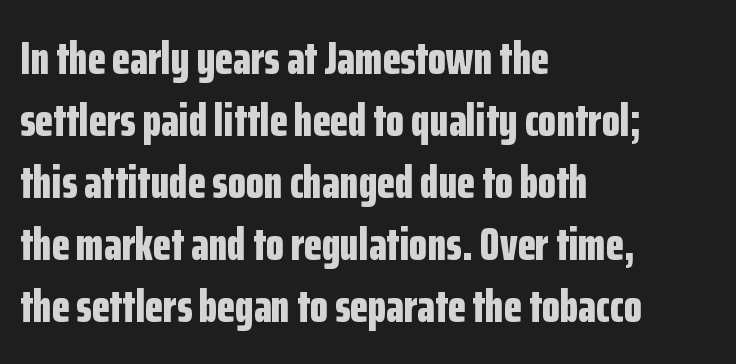
{"serif": "no", "italic": "no", "bold": "yes", "weight": "bold", "width": "condensed", "stroke_contrast": "low", "x_height": "medium", "monospaced": "no", "underline": "no", "align": "left", "line_spacing": "normal", "line_spacing_ratio": 1.32, "letter_spacing": "normal", "letter_spacing_em": 0.0, "glyph_px": 47}
